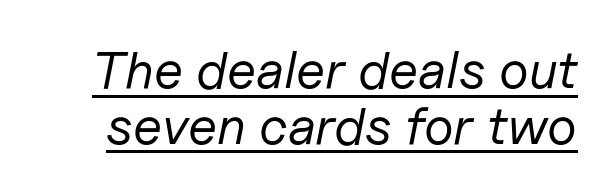
Q: Is the text bold? A: No.
Q: Is the text italic (slanted)? A: Yes, it leans right by about 11 degrees.
Q: Is the text underlined? A: Yes.
Q: Is the spacing between letters normal or unusually wide? A: Normal.
Q: Is the spacing between lines tight, normal or loose? A: Tight.
Q: Width (condensed, normal, or wide)? A: Normal.
Q: Stroke contrast? A: Low.
Q: x-height? A: Medium.
Q: Monospaced? A: No.
